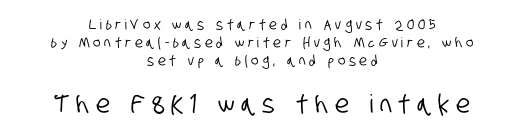
Q: Is the text underlined? A: No.
Q: How is the paragraph aligned? A: Centered.
Q: Is the spacing between letters normal or unusually wide? A: Unusually wide.
Q: Is the spacing between lines tight, normal or loose? A: Normal.
Q: Which block of text is set in a larger size, the first (top) or the second (bottom)? A: The second (bottom) one.
